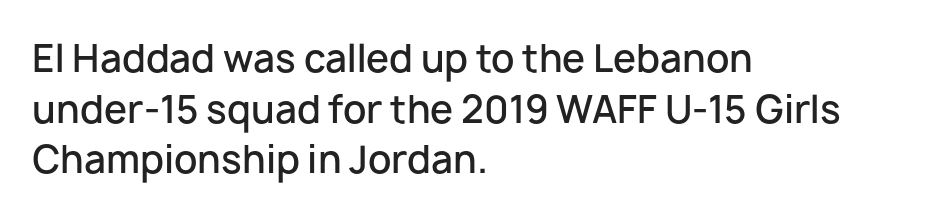
The image shows 37 px semibold sans-serif type, upright; set left-aligned, normal line spacing (1.37x), normal letter spacing, not underlined; low stroke contrast and a medium x-height.
